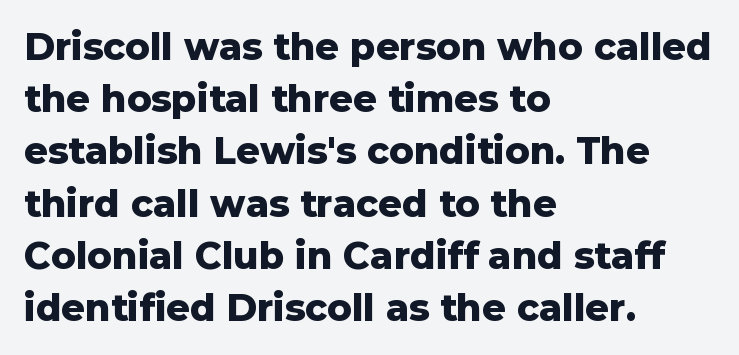
Q: Is the text bold? A: Yes.
Q: Is the text italic (slanted)? A: No, it is upright.
Q: Is the typeface a serif or a sans-serif typeface? A: Sans-serif.
Q: Is the text underlined? A: No.
Q: How is the paragraph aligned? A: Left-aligned.
Q: Is the spacing between letters normal or unusually wide? A: Normal.
Q: Is the spacing between lines tight, normal or loose? A: Normal.
Q: Width (condensed, normal, or wide)? A: Normal.
Q: Stroke contrast? A: Low.
Q: x-height? A: Medium.
Q: Monospaced? A: No.
